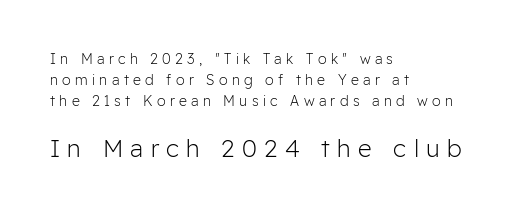
The image shows 24 px text type, upright; set left-aligned, normal line spacing (1.51x), unusually wide letter spacing (+0.31 em), not underlined; the second (bottom) block is 1.71x larger.
